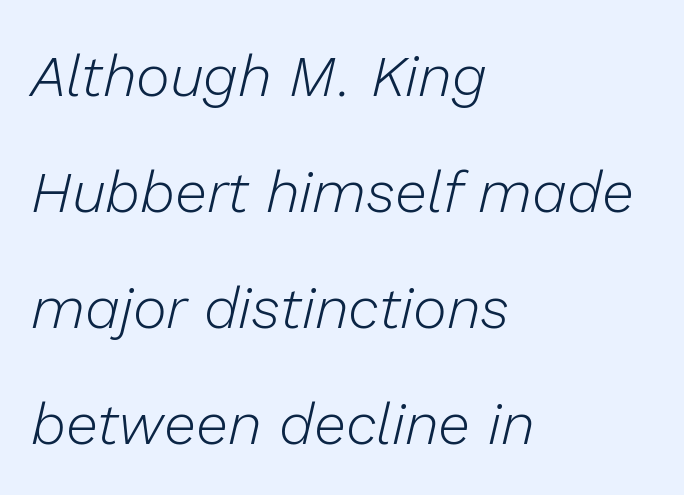
Stroke mass is kept to a normal reading level or below. Notice how the stems are inclined rather than vertical — that's the hallmark of italics. Nothing unusual about the tracking: characters are spaced as the font intends. The lines in this sample share a left origin and differ only in where they stop. The face used here is proportionally spaced, like ordinary book or web type.
